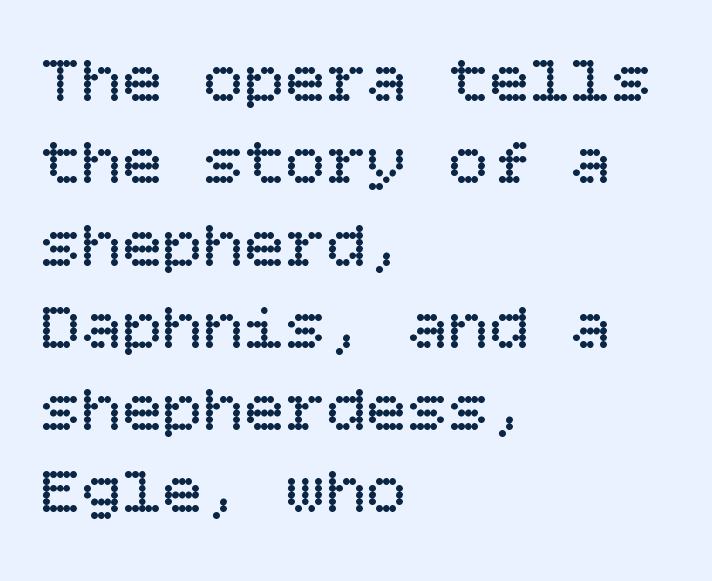
Q: Is the text bold? A: No.
Q: Is the text italic (slanted)? A: No, it is upright.
Q: Is the text underlined? A: No.
Q: How is the paragraph aligned? A: Left-aligned.
Q: Is the spacing between letters normal or unusually wide? A: Normal.
Q: Width (condensed, normal, or wide)? A: Normal.
Q: Stroke contrast? A: Low.
Q: x-height? A: Large.
